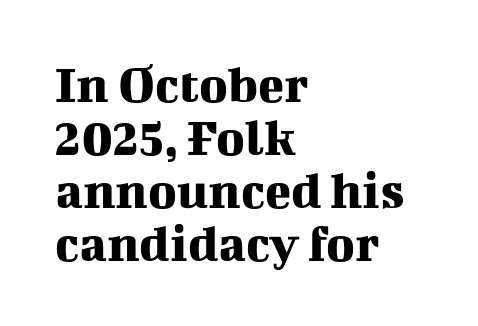
{"serif": "yes", "italic": "no", "width": "normal", "stroke_contrast": "medium", "x_height": "medium", "monospaced": "no", "underline": "no", "align": "left", "line_spacing": "tight", "line_spacing_ratio": 0.98, "letter_spacing": "normal", "letter_spacing_em": 0.0, "glyph_px": 54}
